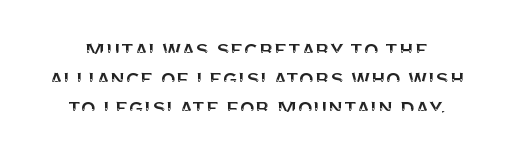
Unmarked baselines from the first word to the last. You could call the tracking neutral — neither tight nor loose. The letters stand straight up with perfectly vertical stems.
